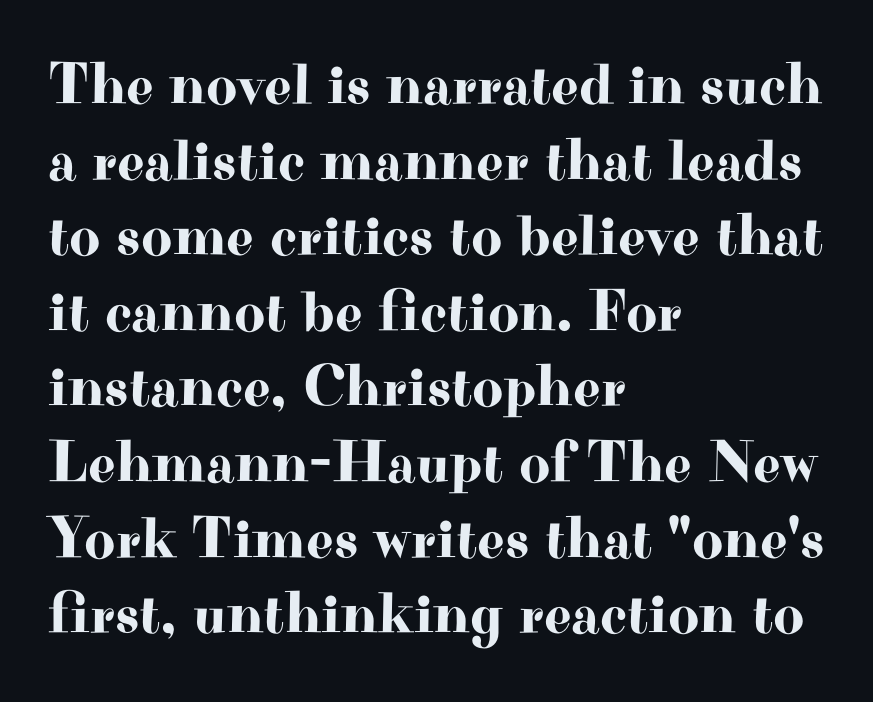
The image shows 60 px wide serif type, upright; set left-aligned, normal line spacing (1.26x), normal letter spacing, not underlined; high stroke contrast and a small x-height.
